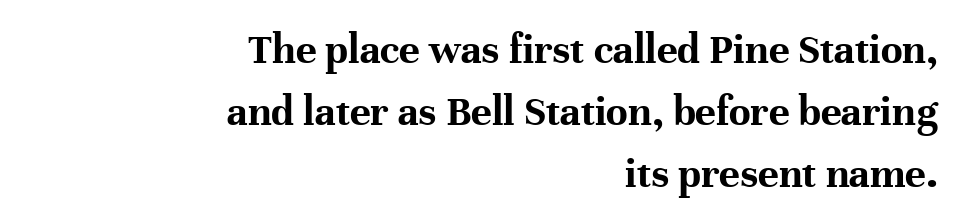
The image shows 44 px bold serif type, upright; set right-aligned, normal line spacing (1.41x), normal letter spacing, not underlined; high stroke contrast and a medium x-height.
